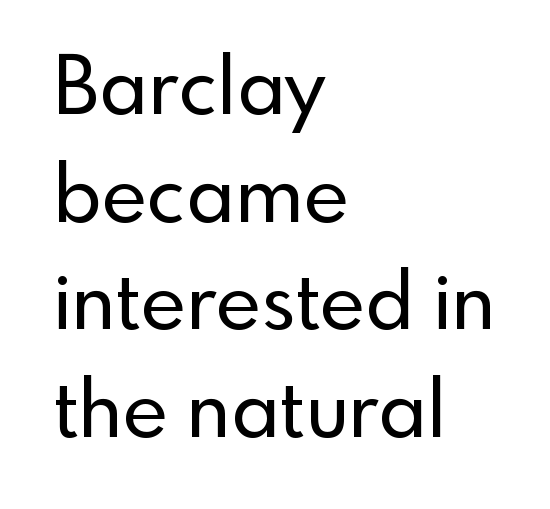
Nobody touched the tracking dial on this one. The strip under each line holds only bare page. Proportional: the letters do not fall into vertical columns. Vertical spacing — default.
